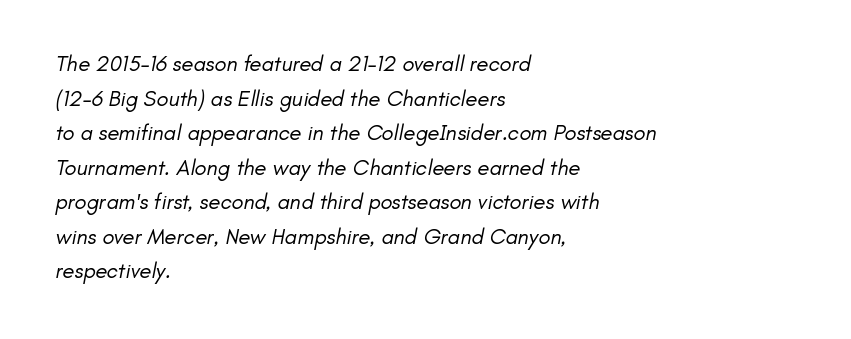
The image shows 22 px text type; set left-aligned, normal line spacing (1.57x), normal letter spacing, not underlined.
